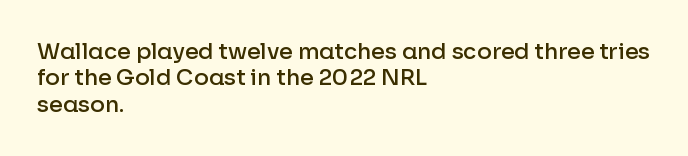
The image shows 22 px text type, upright; set left-aligned, line spacing 1.2x, normal letter spacing, not underlined.
